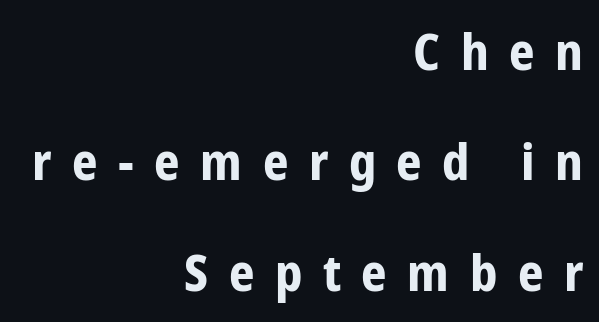
Tracking value appears strongly positive — letters spread wide. No word sits above an underline. The letters advance in unequal steps, a hallmark of proportional type. Ordinary non-slanted type is in use. This is sans-serif lettering, the kind often seen on screens and signage. Reading down the column, the eye jumps a long way to each next line.
